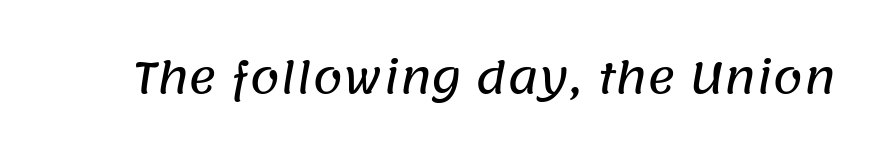
Think of a printed novel: that variable character pitch is what you see here. A bare baseline throughout the passage. Typographically, this falls in the sans-serif category. The face used here is rendered with its standard letterfit.
